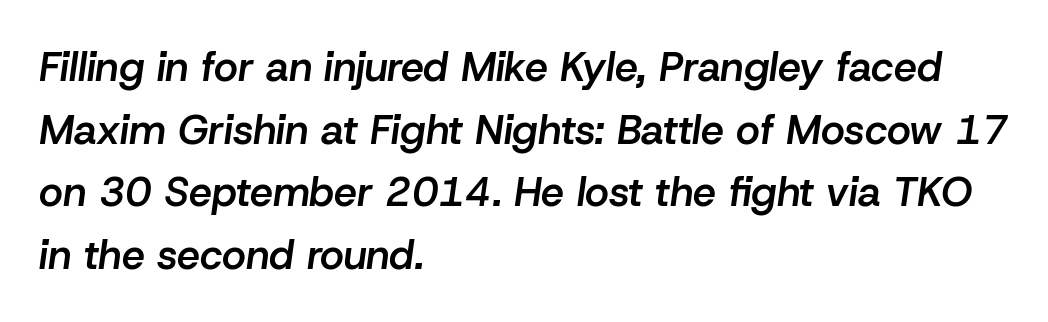
{"italic": "yes", "lean": "right", "slant_degrees": 8, "bold": "semi", "weight": "semibold", "width": "normal", "stroke_contrast": "low", "x_height": "medium", "monospaced": "no", "underline": "no", "align": "left", "line_spacing": "normal", "line_spacing_ratio": 1.53, "letter_spacing": "normal", "letter_spacing_em": 0.0, "glyph_px": 41}
